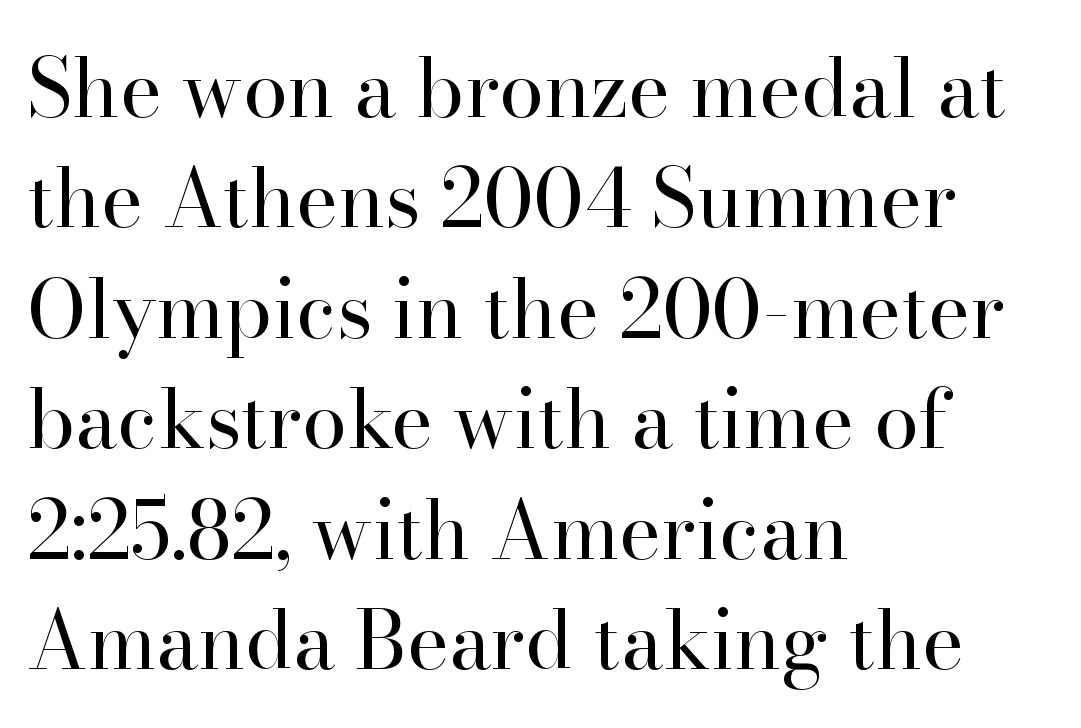
The rendering uses natural spacing where letterforms have individual widths. Unmarked baselines from the first word to the last. A student would call this left alignment; a typographer would say flush left, rag right. Stroke terminals: seriffed. Successive baselines arrive at the customary interval.
